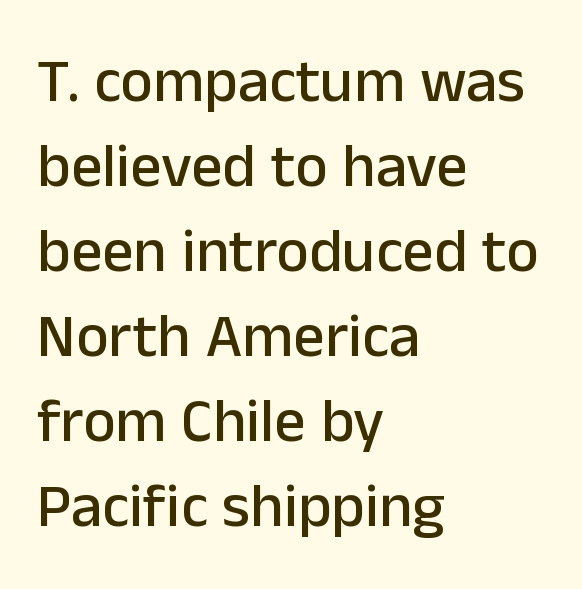
{"serif": "no", "italic": "no", "width": "normal", "stroke_contrast": "low", "x_height": "medium", "monospaced": "no", "underline": "no", "align": "left", "line_spacing": "normal", "line_spacing_ratio": 1.37, "letter_spacing": "normal", "letter_spacing_em": 0.0, "glyph_px": 62}
